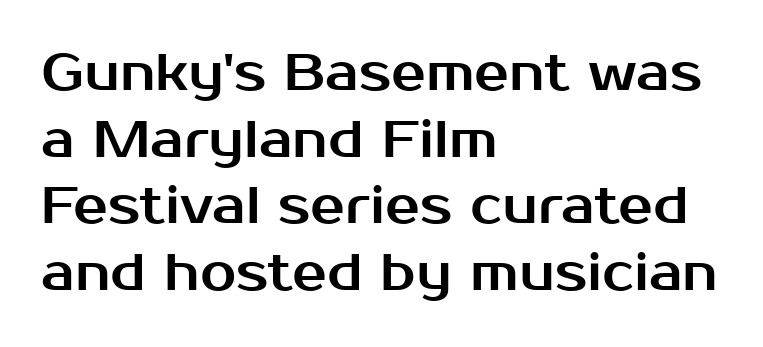
Q: Is the text italic (slanted)? A: No, it is upright.
Q: Is the typeface a serif or a sans-serif typeface? A: Sans-serif.
Q: Is the text underlined? A: No.
Q: How is the paragraph aligned? A: Left-aligned.
Q: Is the spacing between letters normal or unusually wide? A: Normal.
Q: Is the spacing between lines tight, normal or loose? A: Normal.
Q: Width (condensed, normal, or wide)? A: Normal.
Q: Stroke contrast? A: Medium.
Q: x-height? A: Medium.
Q: Monospaced? A: No.
